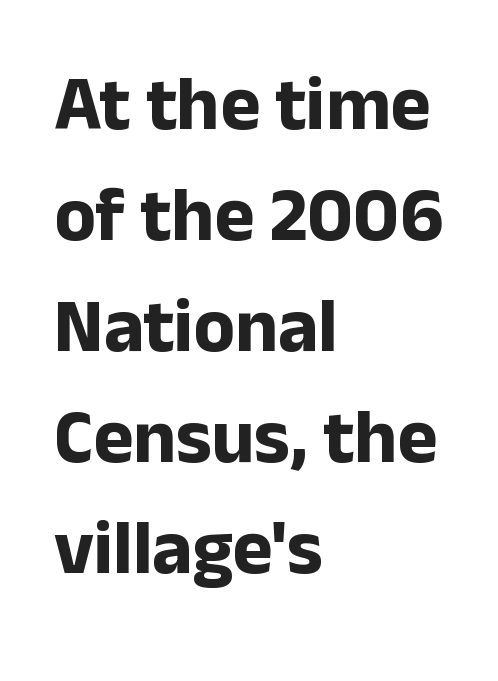
Q: Is the text bold? A: Yes.
Q: Is the text italic (slanted)? A: No, it is upright.
Q: Is the typeface a serif or a sans-serif typeface? A: Sans-serif.
Q: Is the text underlined? A: No.
Q: How is the paragraph aligned? A: Left-aligned.
Q: Is the spacing between letters normal or unusually wide? A: Normal.
Q: Is the spacing between lines tight, normal or loose? A: Normal.
Q: Width (condensed, normal, or wide)? A: Normal.
Q: Stroke contrast? A: Low.
Q: x-height? A: Medium.
Q: Monospaced? A: No.
